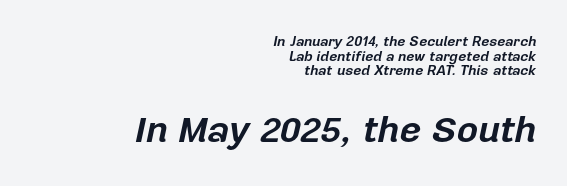
{"italic": "yes", "lean": "right", "slant_degrees": 12, "bold": "yes", "weight": "bold", "width": "normal", "stroke_contrast": "low", "x_height": "medium", "monospaced": "no", "underline": "no", "align": "right", "line_spacing": "tight", "line_spacing_ratio": 1.04, "letter_spacing": "normal", "letter_spacing_em": 0.0, "larger_block": "second", "size_ratio": 2.64, "glyph_px": 37}
